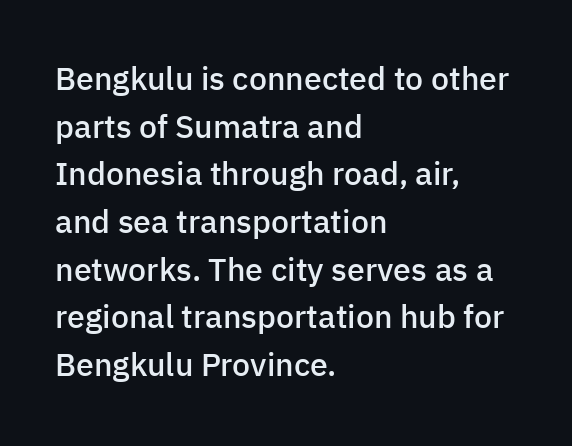
{"serif": "no", "italic": "no", "bold": "semi", "weight": "semibold", "width": "normal", "stroke_contrast": "low", "x_height": "medium", "monospaced": "no", "underline": "no", "align": "left", "line_spacing": "normal", "line_spacing_ratio": 1.49, "letter_spacing": "normal", "letter_spacing_em": 0.0, "glyph_px": 32}
